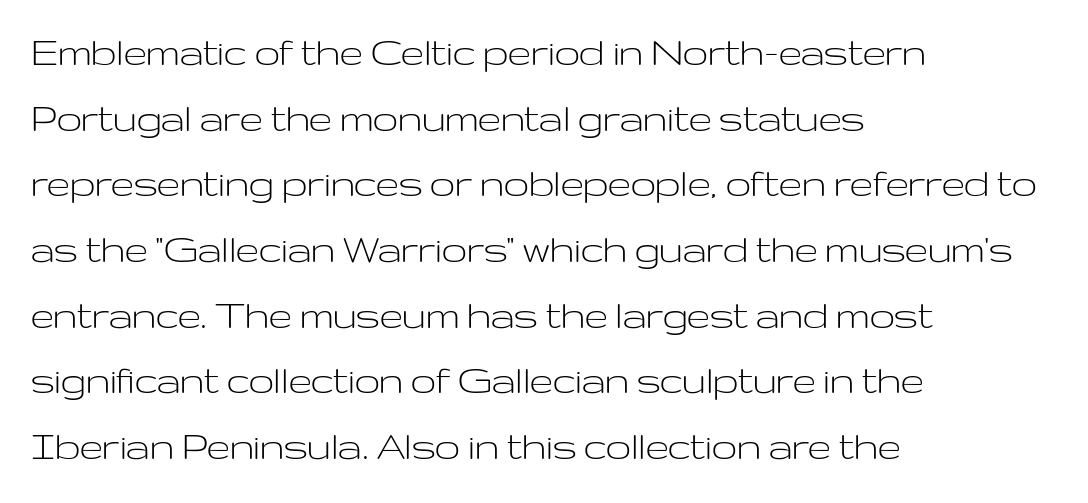
The image shows 45 px light, wide sans-serif type, upright; set left-aligned, normal line spacing (1.46x), normal letter spacing, not underlined; low stroke contrast and a medium x-height.
